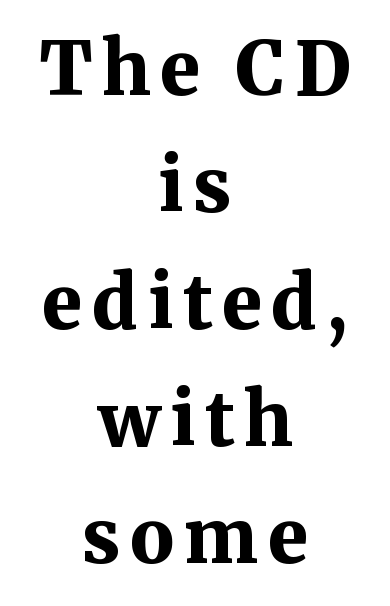
{"serif": "yes", "italic": "no", "bold": "yes", "weight": "bold", "width": "normal", "stroke_contrast": "medium", "x_height": "medium", "monospaced": "no", "underline": "no", "align": "center", "line_spacing": "normal", "line_spacing_ratio": 1.58, "glyph_px": 74}
